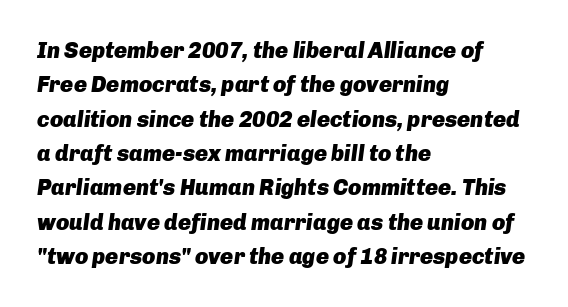
The image shows 22 px bold type, italic (leaning right); set left-aligned, normal line spacing (1.56x), normal letter spacing, not underlined.
